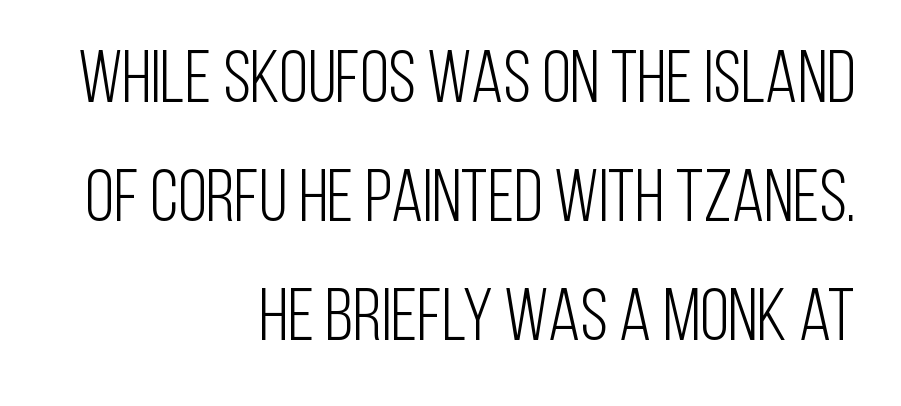
The image shows 74 px light, condensed sans-serif type, upright; set right-aligned, normal line spacing (1.61x), normal letter spacing, not underlined; low stroke contrast and a large x-height.
